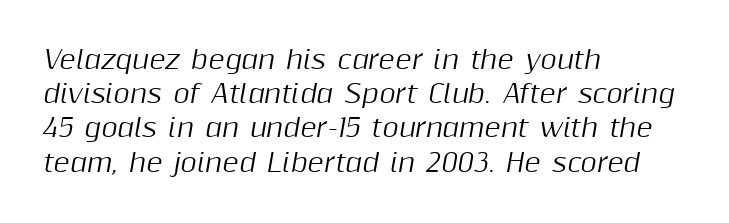
Q: Is the text italic (slanted)? A: Yes, it leans right by about 10 degrees.
Q: Is the text underlined? A: No.
Q: How is the paragraph aligned? A: Left-aligned.
Q: Is the spacing between letters normal or unusually wide? A: Normal.
Q: Is the spacing between lines tight, normal or loose? A: Normal.
